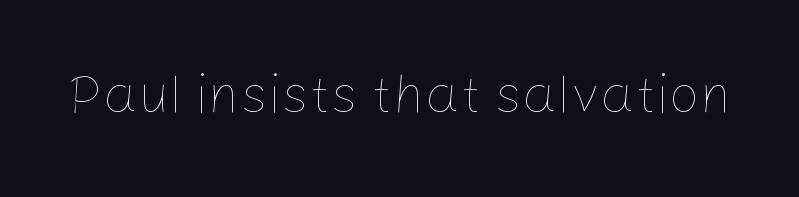
{"italic": "no", "bold": "no", "weight": "thin", "width": "normal", "stroke_contrast": "low", "x_height": "medium", "monospaced": "no", "underline": "no", "letter_spacing": "normal", "letter_spacing_em": 0.0, "glyph_px": 55}
